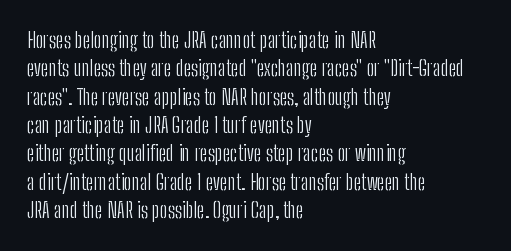
Q: Is the text bold? A: No.
Q: Is the text italic (slanted)? A: No, it is upright.
Q: Is the text underlined? A: No.
Q: How is the paragraph aligned? A: Left-aligned.
Q: Is the spacing between letters normal or unusually wide? A: Normal.
Q: Is the spacing between lines tight, normal or loose? A: Normal.
